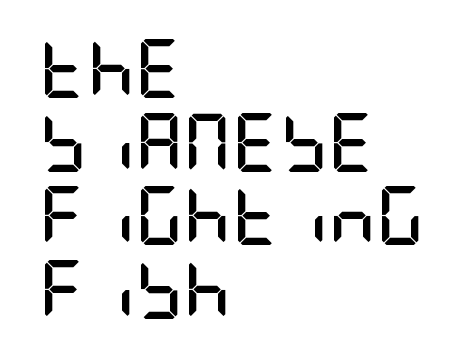
{"serif": "no", "italic": "no", "bold": "yes", "weight": "semibold", "width": "condensed", "stroke_contrast": "low", "x_height": "large", "underline": "no", "align": "left", "line_spacing": "normal", "line_spacing_ratio": 1.25, "letter_spacing": "normal", "letter_spacing_em": 0.0, "glyph_px": 59}
